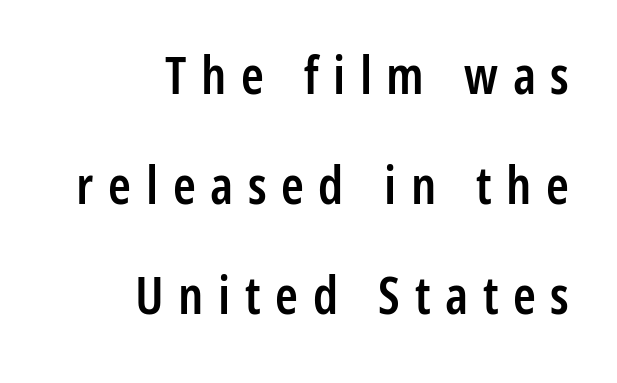
Right-aligned paragraph, ragged on the left. Rendered with straight, roman letterforms. Baseline-to-baseline distance is far greater than the letter height. In terms of weight, the rendering is demibold, just under bold. You can tell from the bare stems that sans-serif type was used. Words float on clear page, feet unadorned.
